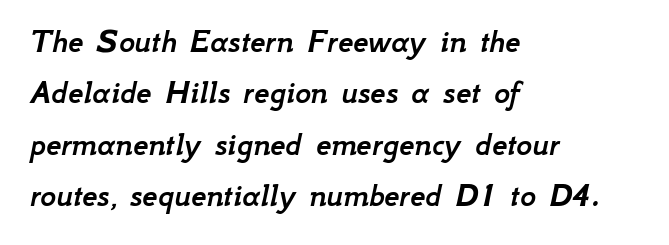
{"italic": "yes", "lean": "right", "slant_degrees": 12, "width": "normal", "stroke_contrast": "low", "x_height": "small", "monospaced": "no", "underline": "no", "align": "left", "line_spacing": "normal", "line_spacing_ratio": 1.51, "letter_spacing": "normal", "letter_spacing_em": 0.0, "glyph_px": 34}
